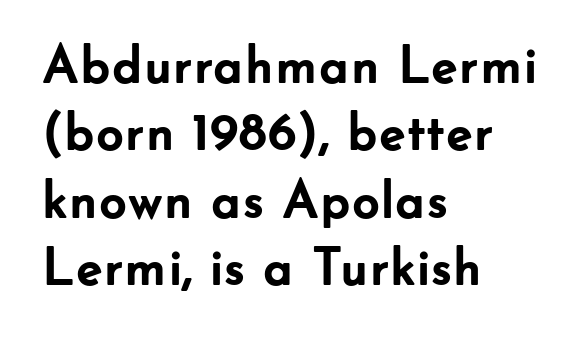
Q: Is the text bold? A: Yes.
Q: Is the text italic (slanted)? A: No, it is upright.
Q: Is the typeface a serif or a sans-serif typeface? A: Sans-serif.
Q: Is the text underlined? A: No.
Q: How is the paragraph aligned? A: Left-aligned.
Q: Is the spacing between letters normal or unusually wide? A: Normal.
Q: Is the spacing between lines tight, normal or loose? A: Normal.
Q: Width (condensed, normal, or wide)? A: Normal.
Q: Stroke contrast? A: Low.
Q: x-height? A: Small.
Q: Monospaced? A: No.
